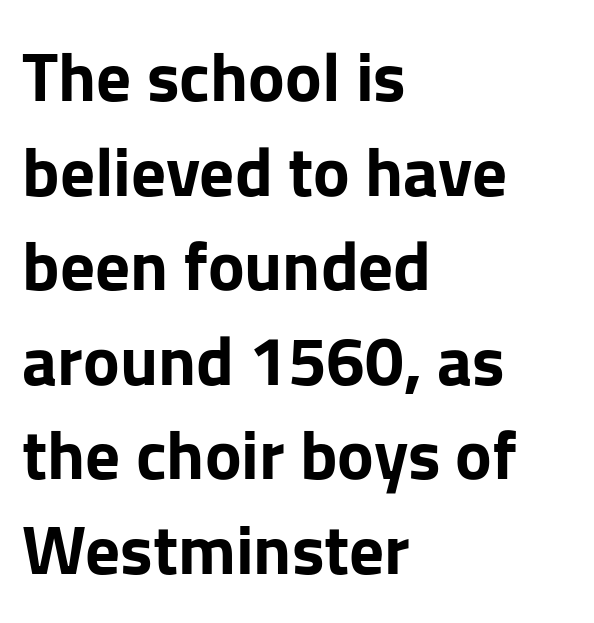
Q: Is the text bold? A: Yes.
Q: Is the text italic (slanted)? A: No, it is upright.
Q: Is the typeface a serif or a sans-serif typeface? A: Sans-serif.
Q: Is the text underlined? A: No.
Q: How is the paragraph aligned? A: Left-aligned.
Q: Is the spacing between letters normal or unusually wide? A: Normal.
Q: Is the spacing between lines tight, normal or loose? A: Normal.
Q: Width (condensed, normal, or wide)? A: Normal.
Q: Stroke contrast? A: Low.
Q: x-height? A: Medium.
Q: Monospaced? A: No.
